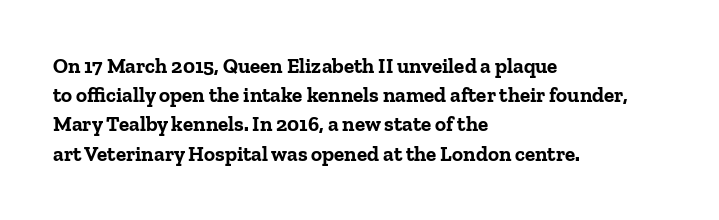
When letters stand straight like this, we call the style roman or upright. Line starts are locked; line ends wander. Quick note: underline off. Words appear dense and cohesive because spacing is normal. A normal amount of white space separates one row of letters from the next.
